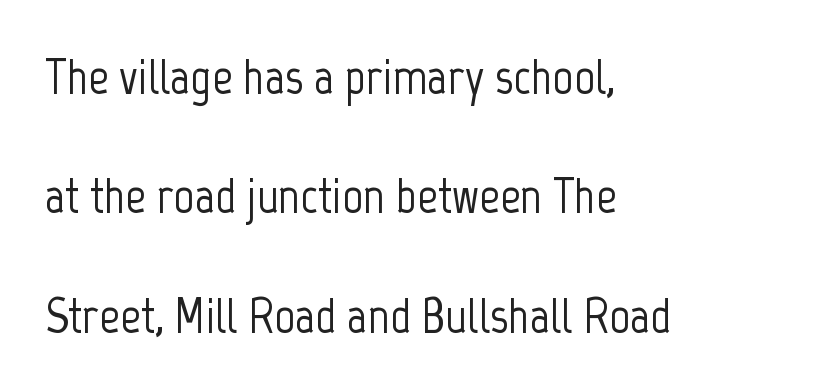
Q: Is the text italic (slanted)? A: No, it is upright.
Q: Is the typeface a serif or a sans-serif typeface? A: Sans-serif.
Q: Is the text underlined? A: No.
Q: How is the paragraph aligned? A: Left-aligned.
Q: Is the spacing between letters normal or unusually wide? A: Normal.
Q: Is the spacing between lines tight, normal or loose? A: Loose.
Q: Width (condensed, normal, or wide)? A: Condensed.
Q: Stroke contrast? A: Low.
Q: x-height? A: Medium.
Q: Monospaced? A: No.
